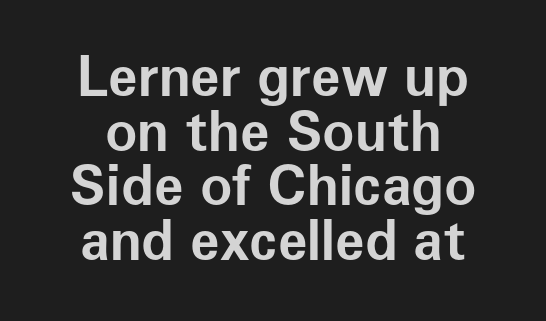
Q: Is the text bold? A: Yes.
Q: Is the text italic (slanted)? A: No, it is upright.
Q: Is the typeface a serif or a sans-serif typeface? A: Sans-serif.
Q: Is the text underlined? A: No.
Q: Is the spacing between letters normal or unusually wide? A: Normal.
Q: Is the spacing between lines tight, normal or loose? A: Tight.
Q: Width (condensed, normal, or wide)? A: Normal.
Q: Stroke contrast? A: Low.
Q: x-height? A: Medium.
Q: Monospaced? A: No.
